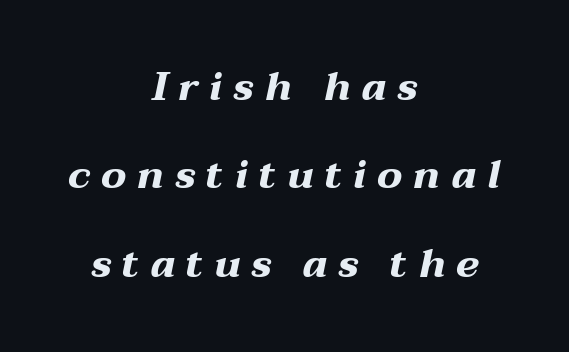
The image shows 40 px bold, wide type, italic (leaning right); set centered, loose line spacing (2.21x), unusually wide letter spacing (+0.26 em), not underlined; medium stroke contrast and a medium x-height.
